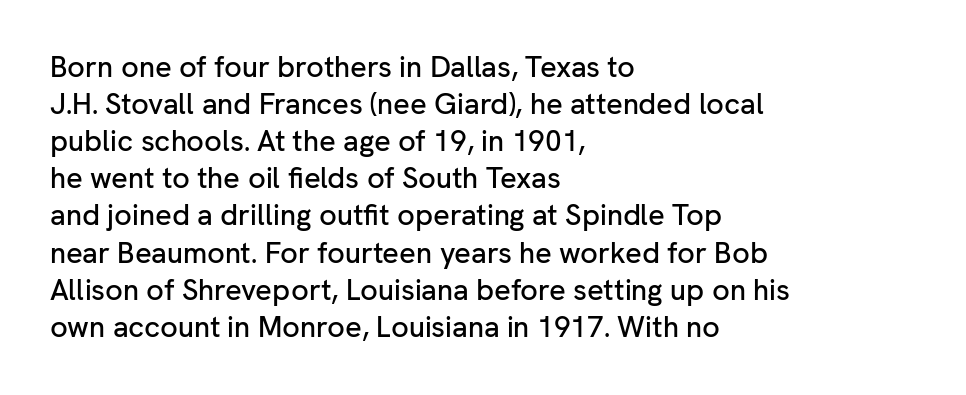
The image shows 29 px sans-serif type, upright; set left-aligned, normal line spacing (1.28x), normal letter spacing, not underlined; low stroke contrast and a medium x-height.
